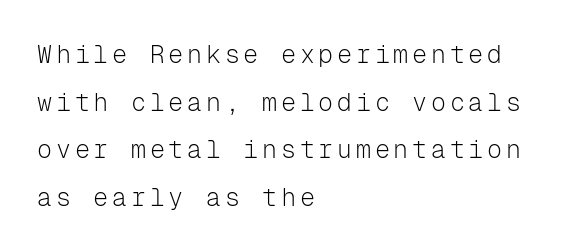
{"italic": "no", "bold": "no", "underline": "no", "align": "left", "line_spacing": "loose", "line_spacing_ratio": 1.91, "glyph_px": 25}
